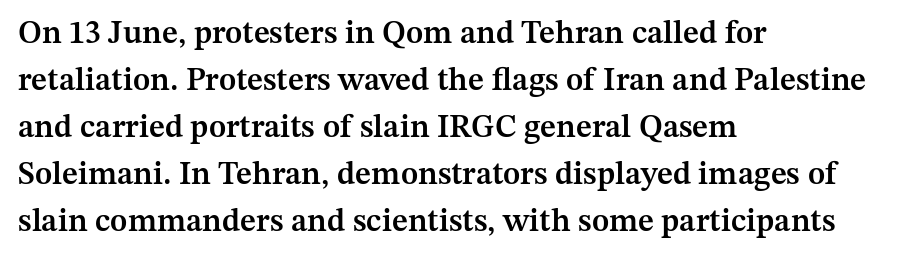
{"serif": "yes", "italic": "no", "bold": "semi", "weight": "semibold", "width": "normal", "stroke_contrast": "medium", "x_height": "medium", "monospaced": "no", "underline": "no", "align": "left", "line_spacing": "normal", "line_spacing_ratio": 1.47, "letter_spacing": "normal", "letter_spacing_em": 0.0, "glyph_px": 32}
